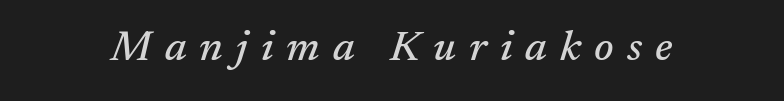
The type is letterspaced generously, with wide tracking. Looks like regular typesetting: each glyph gets only the width it needs. Slant detected: the letters are inclined. Font category for this specimen: serif. The words here are not underlined.
